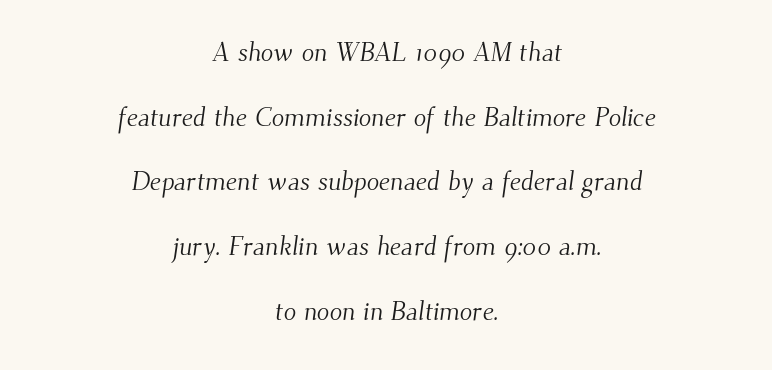
Q: Is the text bold? A: No.
Q: Is the text underlined? A: No.
Q: How is the paragraph aligned? A: Centered.
Q: Is the spacing between letters normal or unusually wide? A: Normal.
Q: Is the spacing between lines tight, normal or loose? A: Loose.
